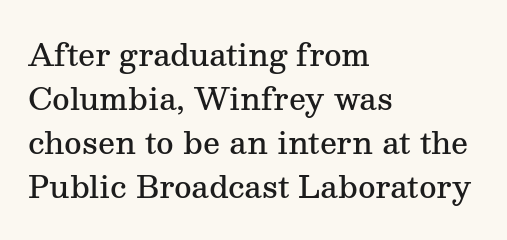
{"serif": "yes", "italic": "no", "bold": "semi", "weight": "semibold", "width": "normal", "stroke_contrast": "medium", "x_height": "medium", "monospaced": "no", "underline": "no", "align": "left", "line_spacing": "normal", "line_spacing_ratio": 1.47, "letter_spacing": "normal", "letter_spacing_em": 0.0, "glyph_px": 30}
